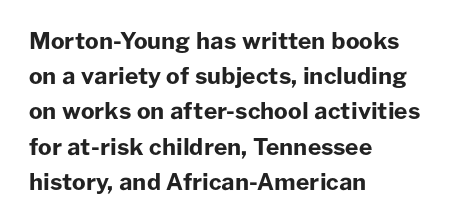
{"italic": "no", "bold": "yes", "underline": "no", "align": "left", "line_spacing": "normal", "line_spacing_ratio": 1.53, "letter_spacing": "normal", "letter_spacing_em": 0.0, "glyph_px": 23}
